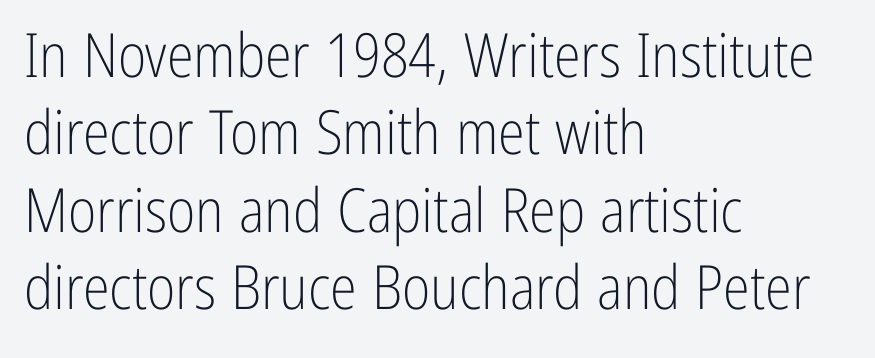
Q: Is the text bold? A: No.
Q: Is the text italic (slanted)? A: No, it is upright.
Q: Is the typeface a serif or a sans-serif typeface? A: Sans-serif.
Q: Is the text underlined? A: No.
Q: How is the paragraph aligned? A: Left-aligned.
Q: Is the spacing between letters normal or unusually wide? A: Normal.
Q: Is the spacing between lines tight, normal or loose? A: Normal.
Q: Width (condensed, normal, or wide)? A: Condensed.
Q: Stroke contrast? A: Low.
Q: x-height? A: Medium.
Q: Monospaced? A: No.
